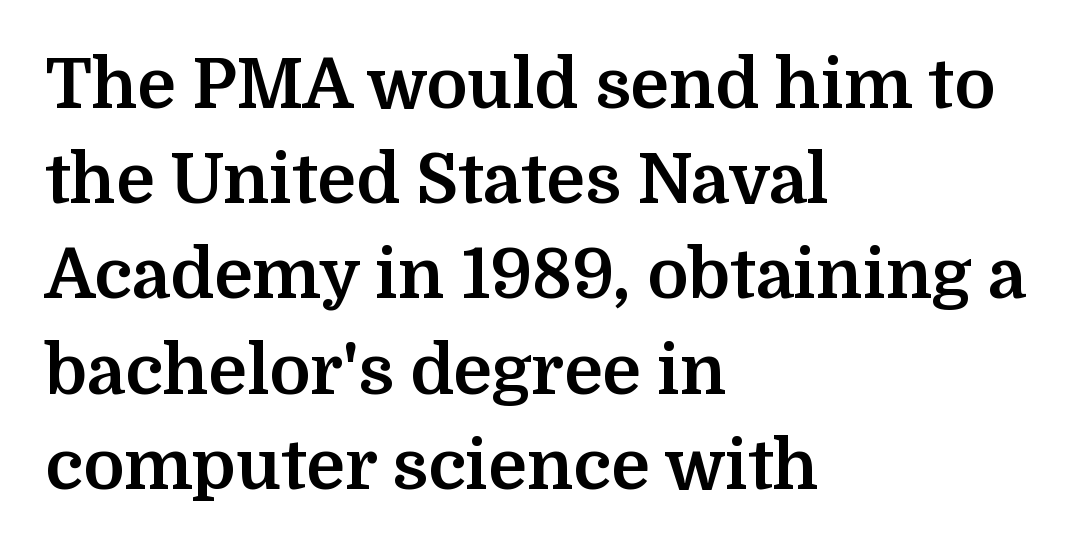
The image shows 69 px bold serif type, upright; set left-aligned, normal line spacing (1.38x), normal letter spacing, not underlined; medium stroke contrast and a medium x-height.
